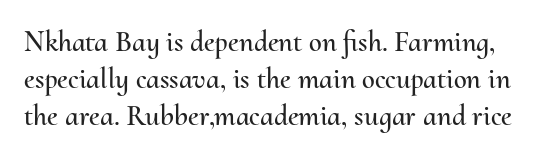
Character widths vary here, with narrow letters taking less room than wide ones. Nobody drew a line under any word here. Upright lettering throughout. Nothing unusual about the tracking: characters are spaced as the font intends. Whoever set this chose a conventional vertical rhythm.
